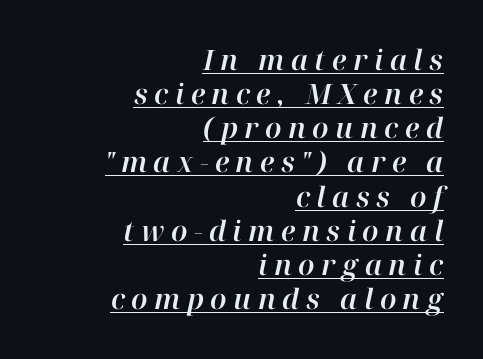
Compared with a flush-left layout, this one pins lines to the opposite, right side. Here the glyphs are tracked loosely, breaking word shapes into spaced letters. What decoration does the sample have? An underline. These lines are rendered in a variable-pitch font.
